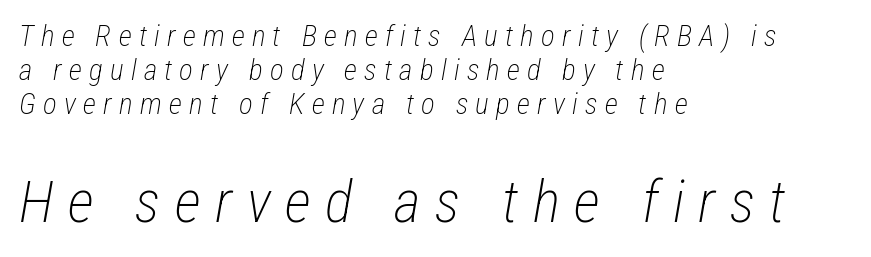
An italicized treatment has been applied to the whole sample. Students, note that the glyphs here are deliberately spaced far apart. Casual observation: everything's shoved over to the left. Weight: in the light-to-regular range. The passage shown is typed in a proportional face where columns would drift. Is the lower block the larger one? Yes — the lower block carries the bigger type.
